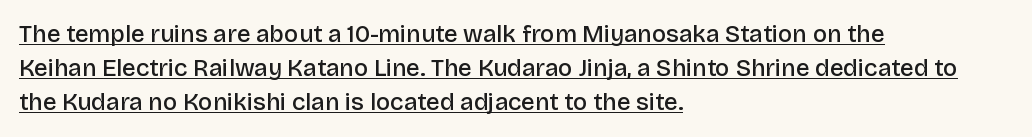
A semibold gives these letters moderate extra thickness, short of bold. These lines are set flush left with a ragged right edge. Leading: standard. When letters stand straight like this, we call the style roman or upright. Is the letter spacing exaggerated? No — it looks like the ordinary default. What decoration does the sample have? An underline.
